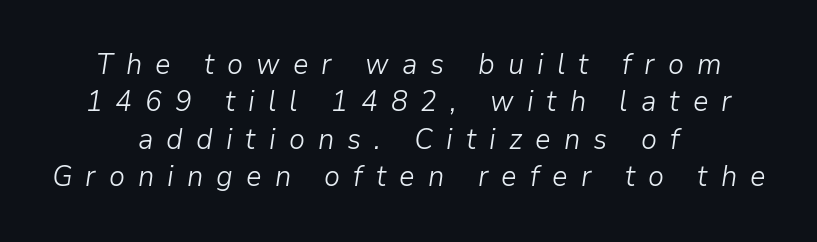
{"italic": "yes", "lean": "right", "slant_degrees": 9, "bold": "no", "weight": "light", "width": "normal", "stroke_contrast": "low", "x_height": "medium", "monospaced": "no", "underline": "no", "align": "center", "line_spacing": "normal", "line_spacing_ratio": 1.29, "letter_spacing": "wide", "letter_spacing_em": 0.45, "glyph_px": 29}
